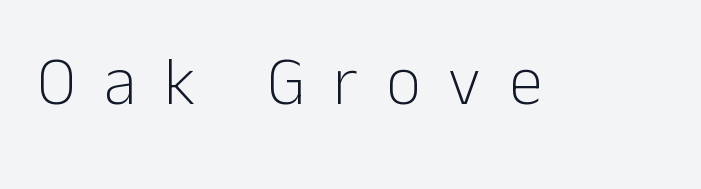
The image shows 68 px light sans-serif type, upright; set unusually wide letter spacing (+0.41 em), not underlined; low stroke contrast and a medium x-height.
